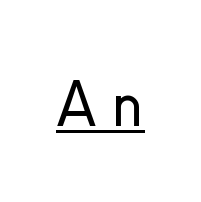
Check where the strokes stop: nothing finishes them off — pure sans. Each letter keeps its own natural width here, so spacing adapts to shape. Compared with undecorated copy, this sample adds a rule below the words. The letters stand upright; this is a roman face. A light-to-regular cut is what we see here.
